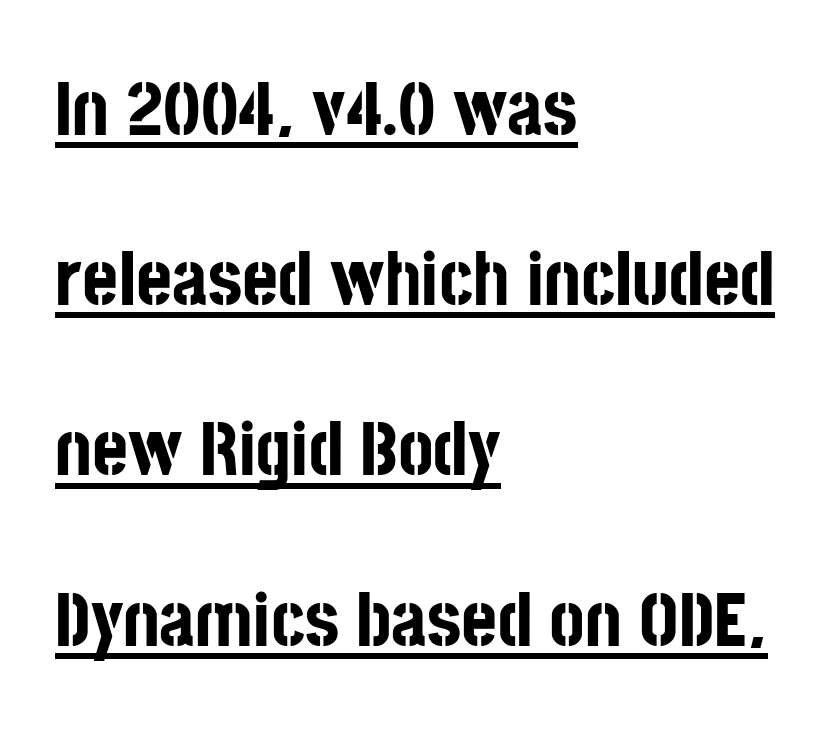
Q: Is the text bold? A: Yes.
Q: Is the text italic (slanted)? A: No, it is upright.
Q: Is the typeface a serif or a sans-serif typeface? A: Sans-serif.
Q: Is the text underlined? A: Yes.
Q: How is the paragraph aligned? A: Left-aligned.
Q: Is the spacing between letters normal or unusually wide? A: Normal.
Q: Is the spacing between lines tight, normal or loose? A: Loose.
Q: Width (condensed, normal, or wide)? A: Condensed.
Q: Stroke contrast? A: Low.
Q: x-height? A: Large.
Q: Monospaced? A: No.
